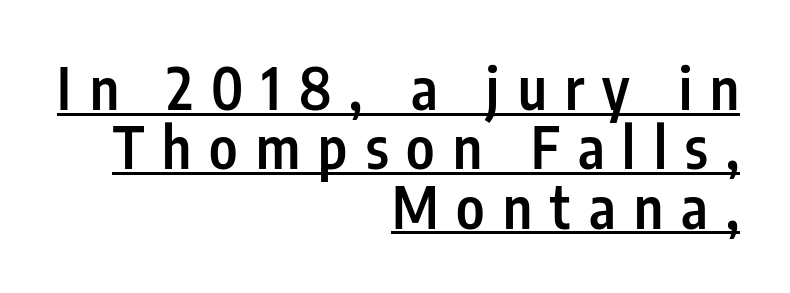
Q: Is the text bold? A: Semi-bold.
Q: Is the text italic (slanted)? A: No, it is upright.
Q: Is the typeface a serif or a sans-serif typeface? A: Sans-serif.
Q: Is the text underlined? A: Yes.
Q: How is the paragraph aligned? A: Right-aligned.
Q: Is the spacing between letters normal or unusually wide? A: Unusually wide.
Q: Is the spacing between lines tight, normal or loose? A: Tight.
Q: Width (condensed, normal, or wide)? A: Condensed.
Q: Stroke contrast? A: Low.
Q: x-height? A: Medium.
Q: Monospaced? A: No.
